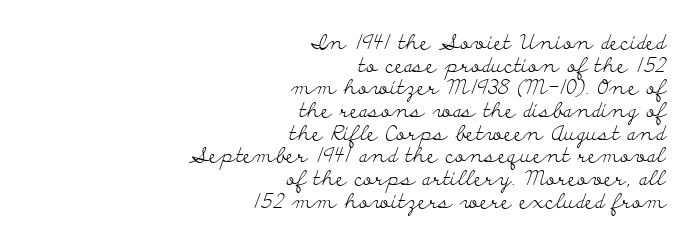
{"bold": "no", "underline": "no", "align": "right", "line_spacing": "tight", "line_spacing_ratio": 1.08, "letter_spacing": "normal", "letter_spacing_em": 0.0, "glyph_px": 21}
